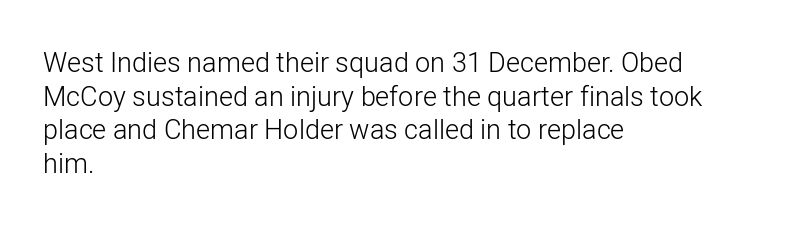
{"italic": "no", "bold": "no", "underline": "no", "align": "left", "line_spacing": "normal", "line_spacing_ratio": 1.25, "letter_spacing": "normal", "letter_spacing_em": 0.0, "glyph_px": 27}
